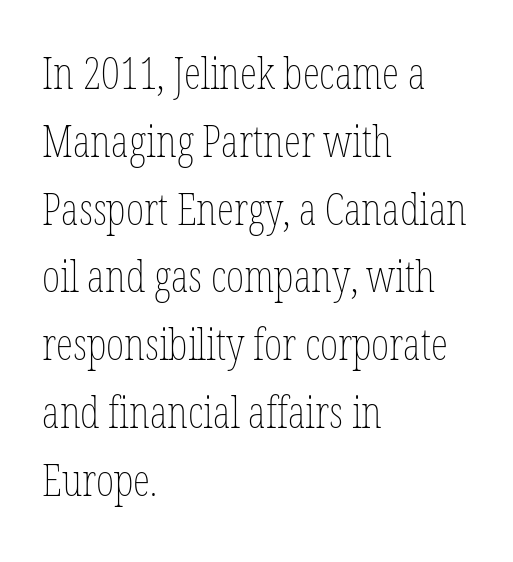
The image shows 44 px thin, condensed type, upright; set left-aligned, normal line spacing (1.54x), normal letter spacing, not underlined; low stroke contrast and a medium x-height.
